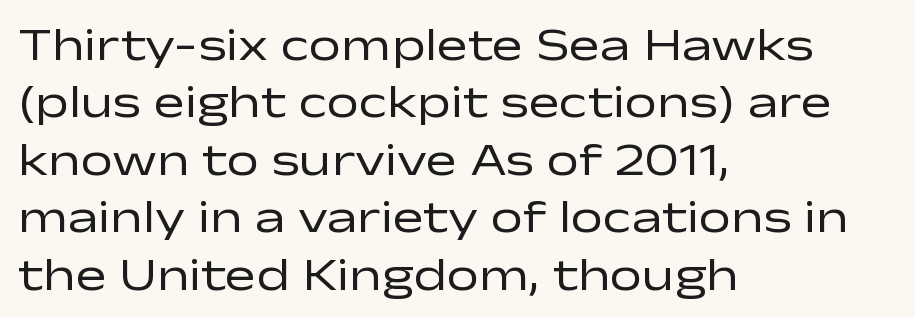
{"serif": "no", "italic": "no", "bold": "no", "weight": "regular", "width": "wide", "stroke_contrast": "low", "x_height": "medium", "monospaced": "no", "underline": "no", "align": "left", "line_spacing": "normal", "line_spacing_ratio": 1.25, "letter_spacing": "normal", "letter_spacing_em": 0.0, "glyph_px": 46}
